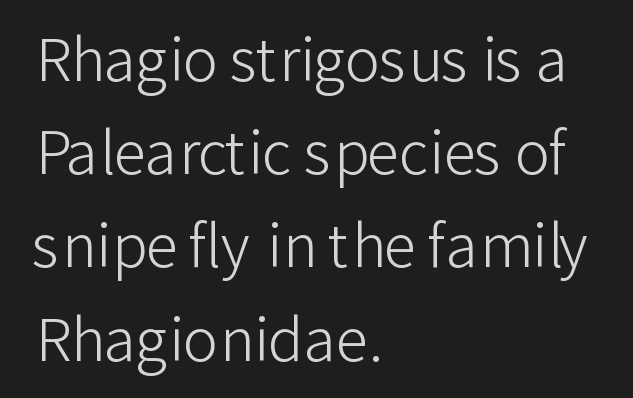
The image shows 59 px light sans-serif type, upright; set left-aligned, normal line spacing (1.58x), normal letter spacing, not underlined; low stroke contrast and a medium x-height.
